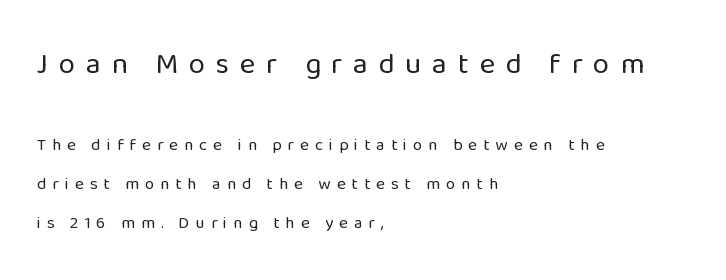
{"serif": "no", "italic": "no", "bold": "no", "weight": "regular", "width": "normal", "stroke_contrast": "low", "x_height": "medium", "monospaced": "no", "underline": "no", "align": "left", "line_spacing": "loose", "line_spacing_ratio": 2.28, "letter_spacing": "wide", "letter_spacing_em": 0.35, "larger_block": "first", "size_ratio": 1.76, "glyph_px": 30}
